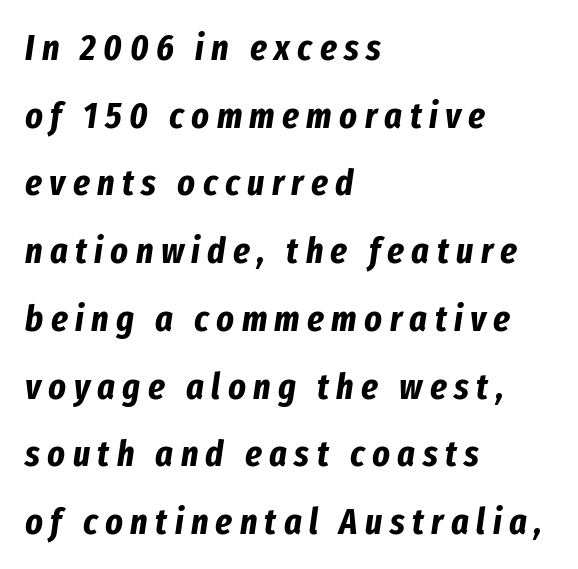
Visually the block forms a straight wall on the left and a jagged coastline on the right. Anything drawn beneath the words? Only blank space. A full-strength bold gives these letters their thick strokes. Notice how the stems are inclined rather than vertical — that's the hallmark of italics.
